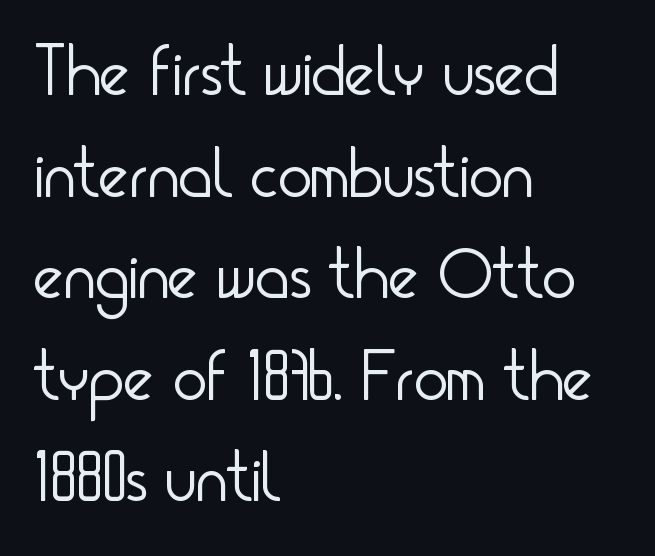
The font family rendered here belongs to the sans-serif group. The face looks like a standard text weight, possibly lighter. This rendering features lettering with no underline. The face used here is proportionally spaced, like ordinary book or web type.
